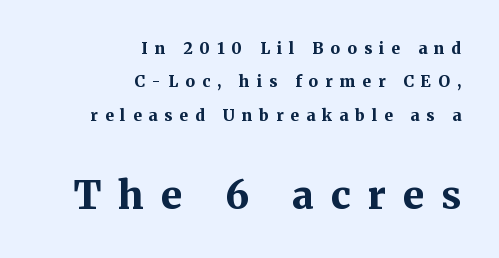
The image shows 39 px bold serif type, upright; set right-aligned, loose line spacing (2.09x), unusually wide letter spacing (+0.44 em), not underlined; the second (bottom) block is 2.44x larger; medium stroke contrast and a medium x-height.
